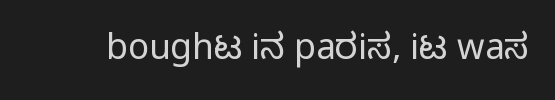
The image shows 35 px condensed sans-serif type, upright; set normal letter spacing, not underlined; medium stroke contrast.
